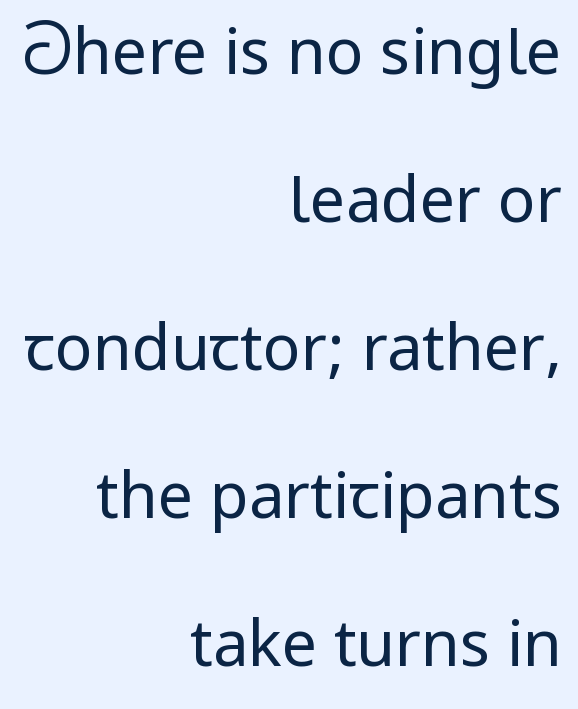
Q: Is the text bold? A: No.
Q: Is the text italic (slanted)? A: No, it is upright.
Q: Is the typeface a serif or a sans-serif typeface? A: Sans-serif.
Q: Is the text underlined? A: No.
Q: How is the paragraph aligned? A: Right-aligned.
Q: Is the spacing between letters normal or unusually wide? A: Normal.
Q: Is the spacing between lines tight, normal or loose? A: Loose.
Q: Width (condensed, normal, or wide)? A: Normal.
Q: Stroke contrast? A: Low.
Q: x-height? A: Medium.
Q: Monospaced? A: No.
